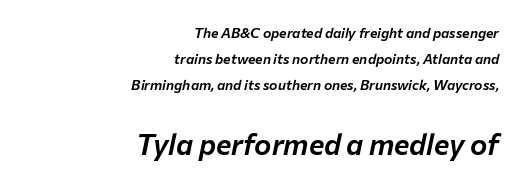
Q: Is the text italic (slanted)? A: Yes, it leans right by about 12 degrees.
Q: Is the text underlined? A: No.
Q: How is the paragraph aligned? A: Right-aligned.
Q: Is the spacing between letters normal or unusually wide? A: Normal.
Q: Which block of text is set in a larger size, the first (top) or the second (bottom)? A: The second (bottom) one.
Q: Width (condensed, normal, or wide)? A: Normal.
Q: Stroke contrast? A: Low.
Q: x-height? A: Medium.
Q: Monospaced? A: No.
